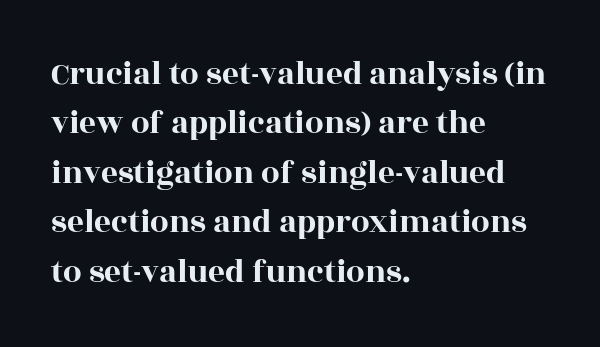
Looks like regular typesetting: each glyph gets only the width it needs. Italic? Not at all — the glyphs are vertical. Does the leading feel generous? No, just average. Old-style or modern, the face here clearly has serifs. Compared with typical body copy, the letter spacing here is the same. Descender tails drop into unmarked territory.
